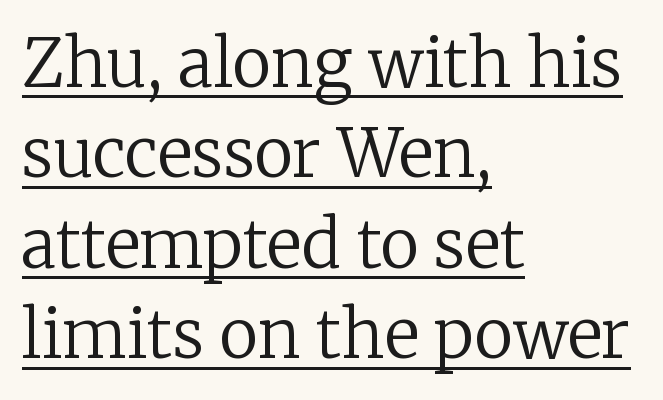
Q: Is the text bold? A: No.
Q: Is the text italic (slanted)? A: No, it is upright.
Q: Is the typeface a serif or a sans-serif typeface? A: Serif.
Q: Is the text underlined? A: Yes.
Q: How is the paragraph aligned? A: Left-aligned.
Q: Is the spacing between letters normal or unusually wide? A: Normal.
Q: Is the spacing between lines tight, normal or loose? A: Normal.
Q: Width (condensed, normal, or wide)? A: Normal.
Q: Stroke contrast? A: Low.
Q: x-height? A: Medium.
Q: Monospaced? A: No.
